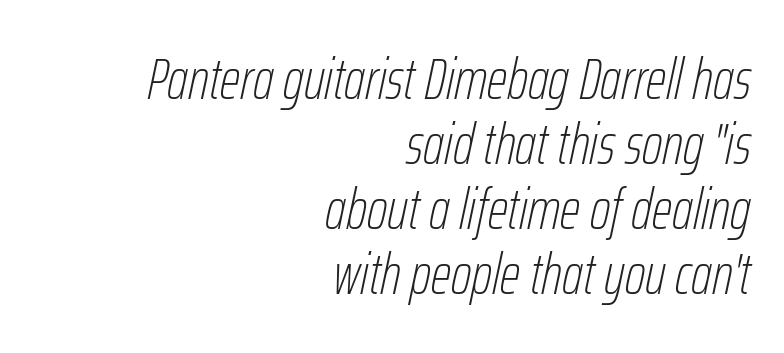
The image shows 58 px thin, condensed type, italic (leaning right); set right-aligned, tight line spacing (1.12x), normal letter spacing, not underlined; low stroke contrast and a medium x-height.
